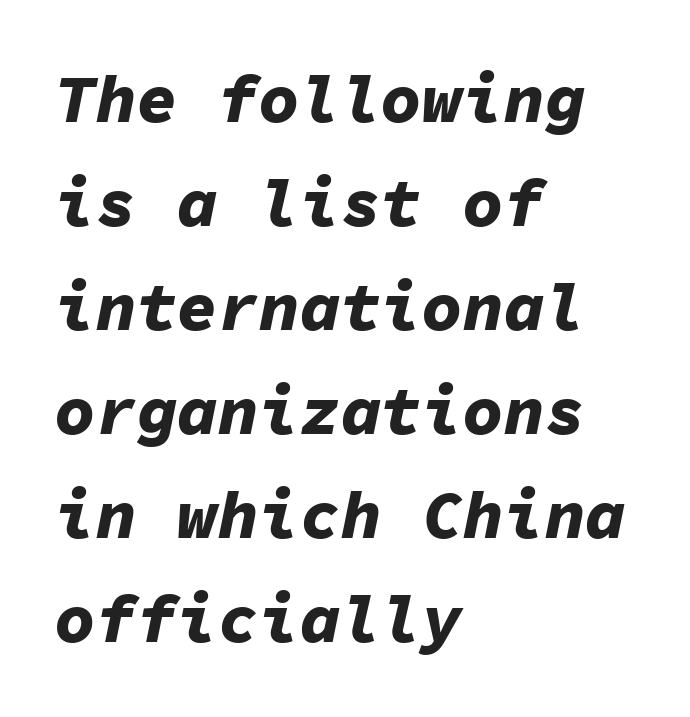
{"italic": "yes", "lean": "right", "slant_degrees": 11, "bold": "yes", "weight": "bold", "width": "normal", "stroke_contrast": "low", "x_height": "medium", "monospaced": "yes", "underline": "no", "align": "left", "line_spacing": "normal", "line_spacing_ratio": 1.53, "letter_spacing": "normal", "letter_spacing_em": 0.0, "glyph_px": 68}
